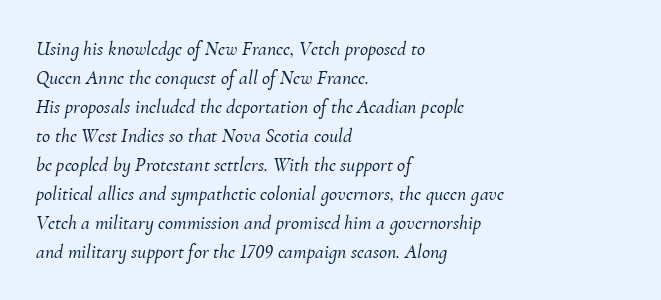
{"italic": "yes", "lean": "right", "slant_degrees": 10, "underline": "no", "align": "left", "line_spacing": "normal", "line_spacing_ratio": 1.45, "letter_spacing": "normal", "letter_spacing_em": 0.0, "glyph_px": 20}
